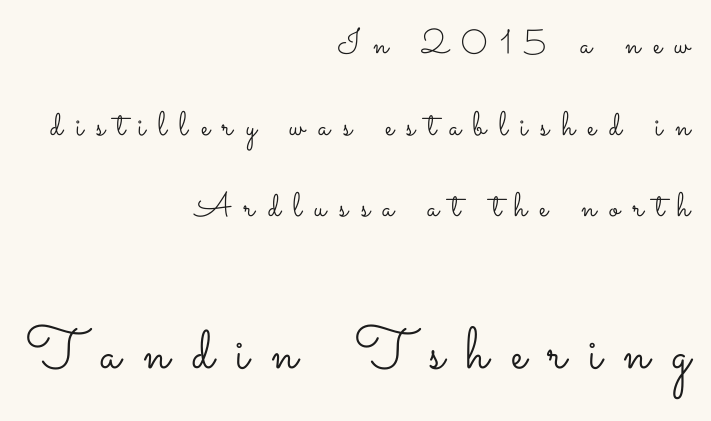
{"bold": "no", "weight": "light", "width": "wide", "stroke_contrast": "low", "x_height": "small", "monospaced": "no", "underline": "no", "align": "right", "line_spacing": "loose", "line_spacing_ratio": 2.4, "letter_spacing": "wide", "letter_spacing_em": 0.38, "larger_block": "second", "size_ratio": 1.74, "glyph_px": 59}
